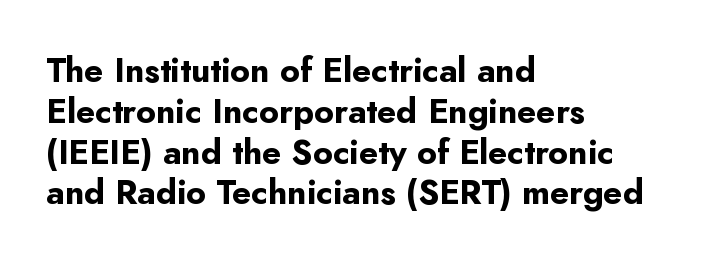
{"serif": "no", "italic": "no", "bold": "yes", "weight": "bold", "width": "normal", "stroke_contrast": "low", "x_height": "small", "monospaced": "no", "underline": "no", "align": "left", "line_spacing_ratio": 1.2, "letter_spacing": "normal", "letter_spacing_em": 0.0, "glyph_px": 34}
